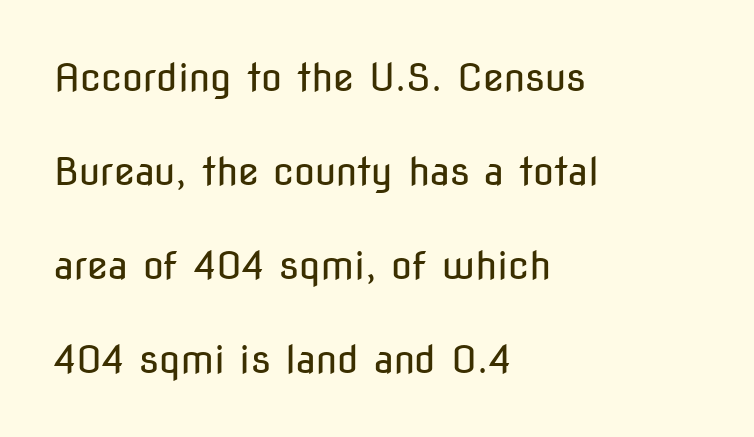
{"serif": "no", "italic": "no", "bold": "no", "weight": "regular", "width": "condensed", "stroke_contrast": "low", "x_height": "medium", "monospaced": "no", "underline": "no", "align": "left", "line_spacing": "loose", "line_spacing_ratio": 2.47, "letter_spacing": "normal", "letter_spacing_em": 0.0, "glyph_px": 38}
